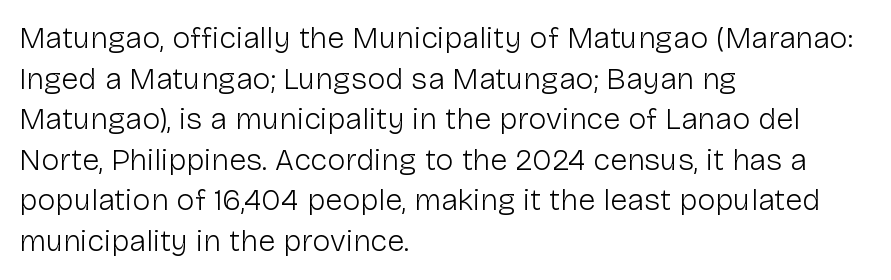
The image shows 31 px light sans-serif type, upright; set left-aligned, normal line spacing (1.31x), normal letter spacing, not underlined; low stroke contrast and a medium x-height.
